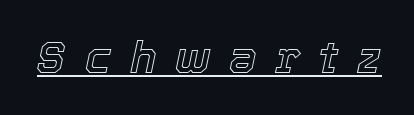
{"italic": "yes", "lean": "right", "slant_degrees": 12, "width": "normal", "x_height": "medium", "monospaced": "no", "underline": "yes", "letter_spacing": "wide", "letter_spacing_em": 0.42, "glyph_px": 44}
